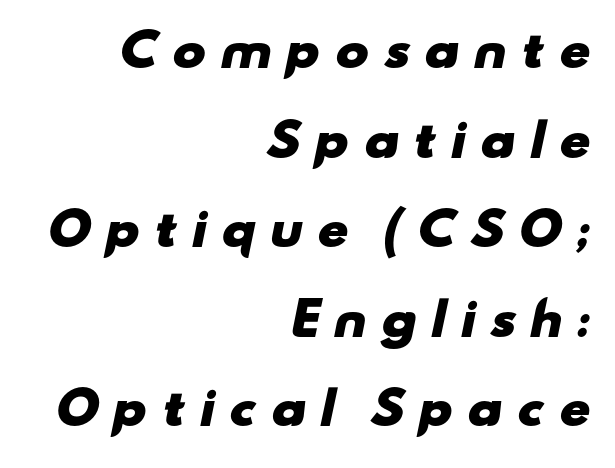
Q: Is the text bold? A: Yes.
Q: Is the typeface a serif or a sans-serif typeface? A: Sans-serif.
Q: Is the text underlined? A: No.
Q: How is the paragraph aligned? A: Right-aligned.
Q: Is the spacing between letters normal or unusually wide? A: Unusually wide.
Q: Is the spacing between lines tight, normal or loose? A: Loose.
Q: Width (condensed, normal, or wide)? A: Wide.
Q: Stroke contrast? A: Low.
Q: x-height? A: Small.
Q: Monospaced? A: No.
